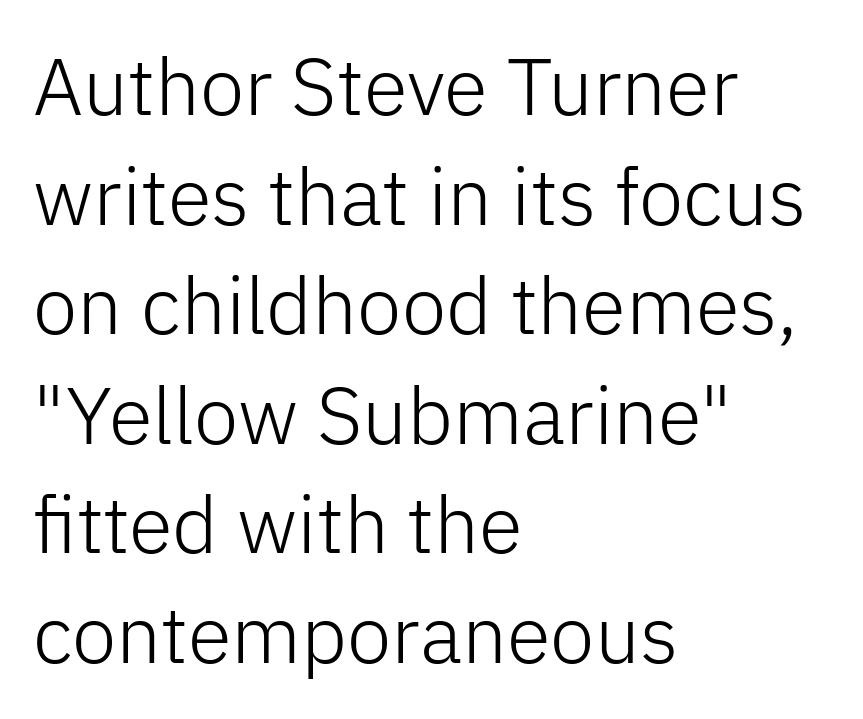
Q: Is the text bold? A: No.
Q: Is the text italic (slanted)? A: No, it is upright.
Q: Is the typeface a serif or a sans-serif typeface? A: Sans-serif.
Q: Is the text underlined? A: No.
Q: How is the paragraph aligned? A: Left-aligned.
Q: Is the spacing between letters normal or unusually wide? A: Normal.
Q: Is the spacing between lines tight, normal or loose? A: Normal.
Q: Width (condensed, normal, or wide)? A: Normal.
Q: Stroke contrast? A: Low.
Q: x-height? A: Medium.
Q: Monospaced? A: No.
